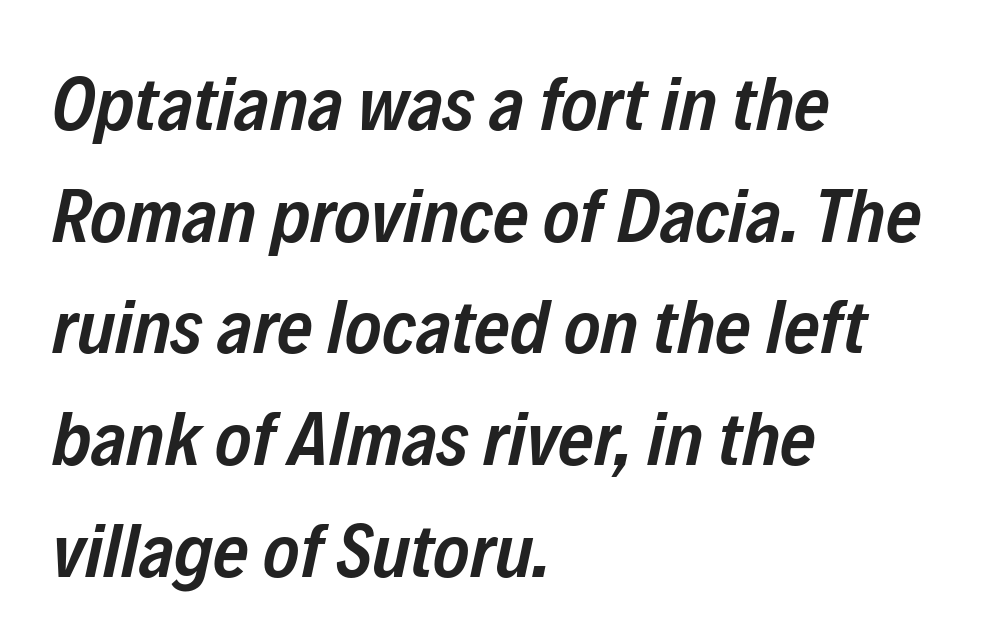
You can tell it's italic because the verticals aren't actually vertical. These words are printed semibold, heavier than regular yet not bold. Horizontal bands of white between lines are of average thickness. Honestly, there is no underline to notice here at all. All the whitespace from short lines collects on the right.
